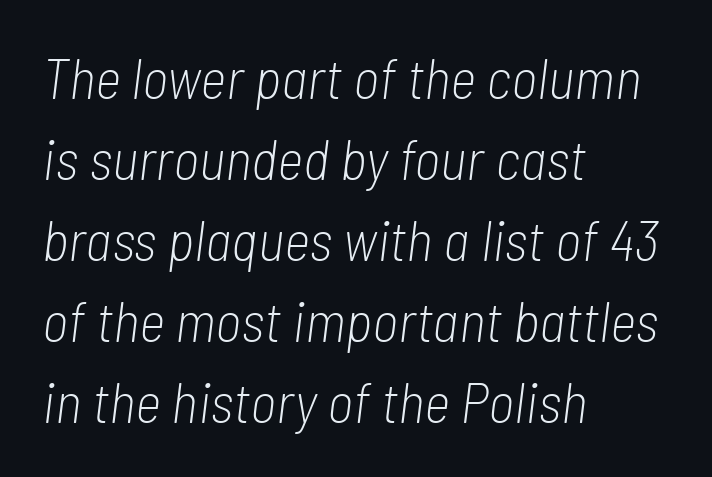
The line-height multiplier appears to be the usual default. The horizontal fit of the characters is conventional and even. Here the designer chose a conventional face with non-uniform glyph widths. The foot of each line stays bare and open. Each line starts at the same left margin while the right side varies. The specimen reads as italic at a glance.
